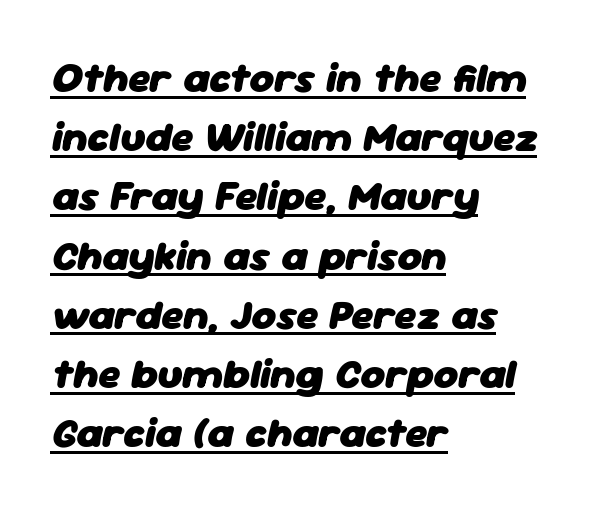
The image shows 42 px heavy type, italic (leaning right); set left-aligned, normal line spacing (1.41x), normal letter spacing, underlined; low stroke contrast and a medium x-height.
